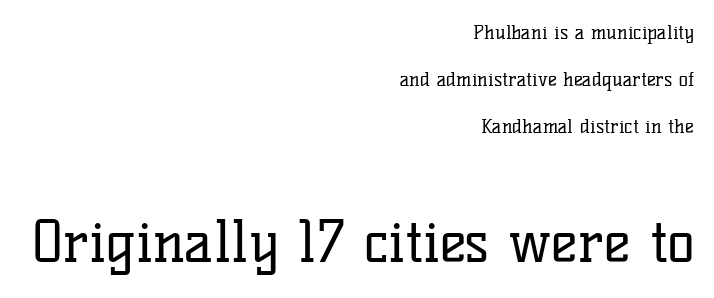
The face used here is rendered with its standard letterfit. Is this a heavy cut? Hardly; it is regular or lighter. Each letter keeps its own natural width here, so spacing adapts to shape. If you measured baseline to baseline, you'd find a long distance. Line endings align vertically; line beginnings do not. A serif font was chosen for this passage.
